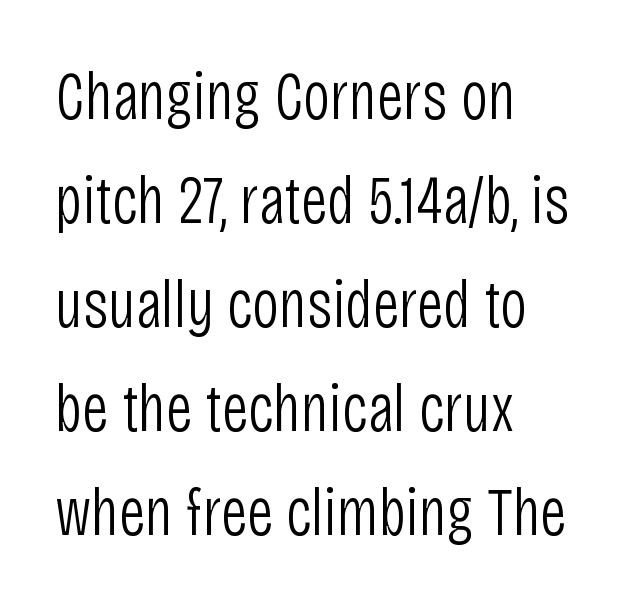
{"serif": "no", "italic": "no", "bold": "no", "weight": "light", "width": "condensed", "stroke_contrast": "low", "x_height": "large", "monospaced": "no", "underline": "no", "align": "left", "line_spacing": "normal", "line_spacing_ratio": 1.53, "letter_spacing": "normal", "letter_spacing_em": 0.0, "glyph_px": 68}
